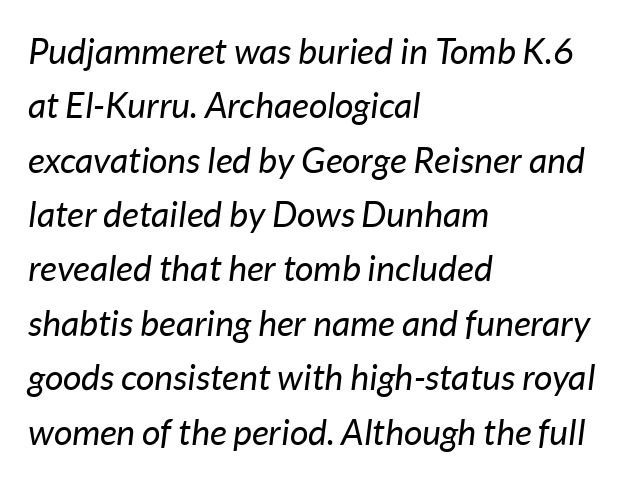
{"italic": "yes", "lean": "right", "slant_degrees": 7, "bold": "no", "weight": "regular", "width": "normal", "stroke_contrast": "low", "x_height": "medium", "monospaced": "no", "underline": "no", "align": "left", "line_spacing": "normal", "line_spacing_ratio": 1.51, "letter_spacing": "normal", "letter_spacing_em": 0.0, "glyph_px": 36}
